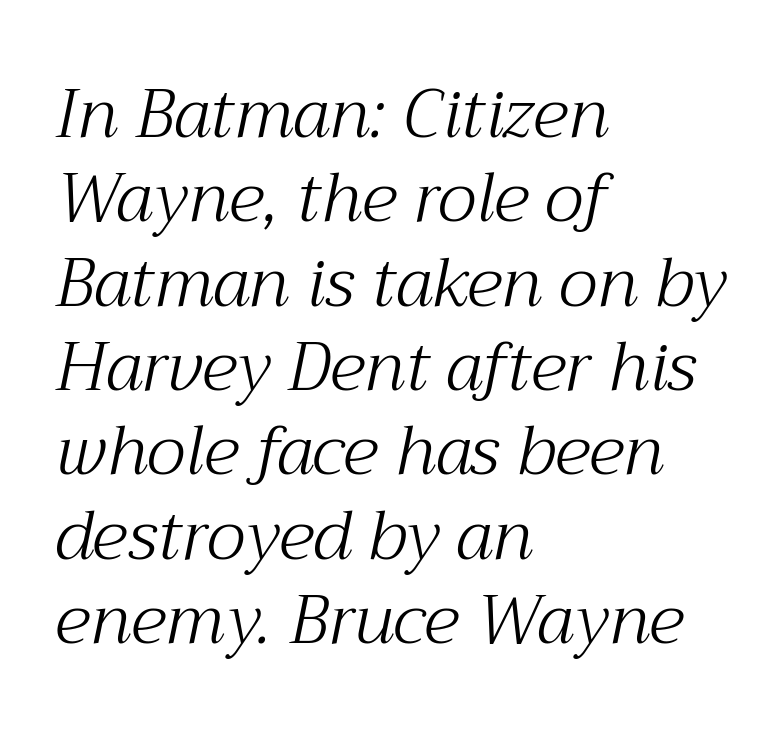
This sample has the flowing, uneven cadence of proportional lettering. A clean baseline with only descenders dipping below it. Tall strokes in this sample are angled rather than plumb. The strokes are not fattened; the text isn't bold. Little horizontal feet cap the strokes, marking this as serif type. In CSS terms this would be text-align: left.
